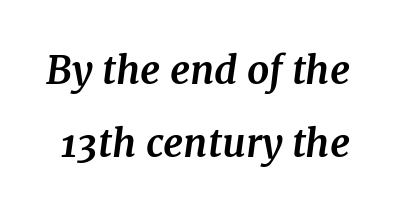
{"serif": "yes", "italic": "yes", "lean": "right", "slant_degrees": 7, "bold": "yes", "weight": "bold", "width": "normal", "stroke_contrast": "medium", "x_height": "medium", "monospaced": "no", "underline": "no", "line_spacing_ratio": 1.88, "letter_spacing": "normal", "letter_spacing_em": 0.0, "glyph_px": 39}
